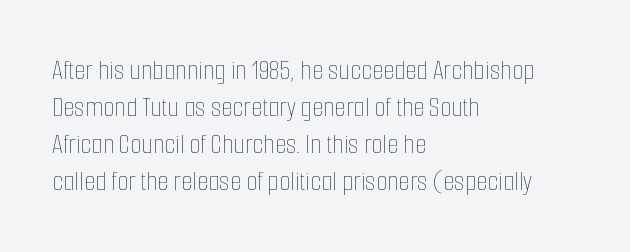
Heaviness? Minimal to ordinary, like unemphasized prose. The type is set solid horizontally, with unmodified tracking. The letters stand upright; this is a roman face. Rule under the text: the space is simply empty. The lines in this sample share a left origin and differ only in where they stop.
